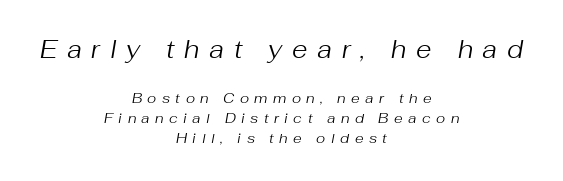
The tracking jumps out immediately: characters are airy and widely separated. Larger block? The one above; the one below is distinctly smaller. This sample keeps an unexceptional amount of space between lines. The words here are not underlined.
